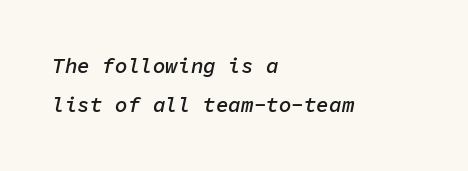
{"italic": "yes", "lean": "right", "slant_degrees": 11, "bold": "semi", "underline": "no", "align": "left", "line_spacing_ratio": 1.87, "letter_spacing": "normal", "letter_spacing_em": 0.0, "glyph_px": 21}
